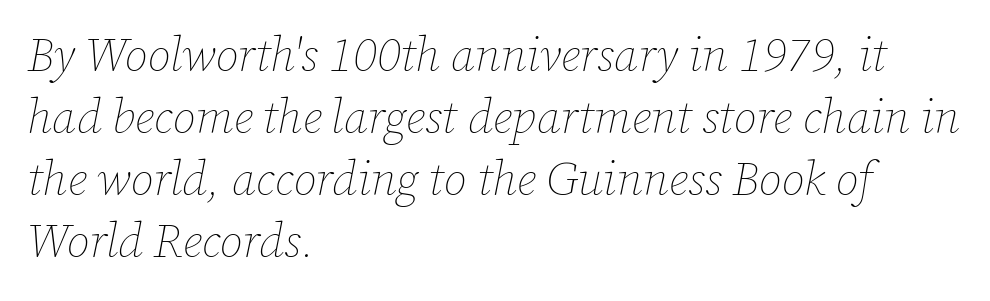
{"italic": "yes", "lean": "right", "slant_degrees": 12, "bold": "no", "weight": "thin", "width": "normal", "stroke_contrast": "low", "x_height": "medium", "monospaced": "no", "underline": "no", "align": "left", "line_spacing": "normal", "line_spacing_ratio": 1.32, "letter_spacing": "normal", "letter_spacing_em": 0.0, "glyph_px": 47}
